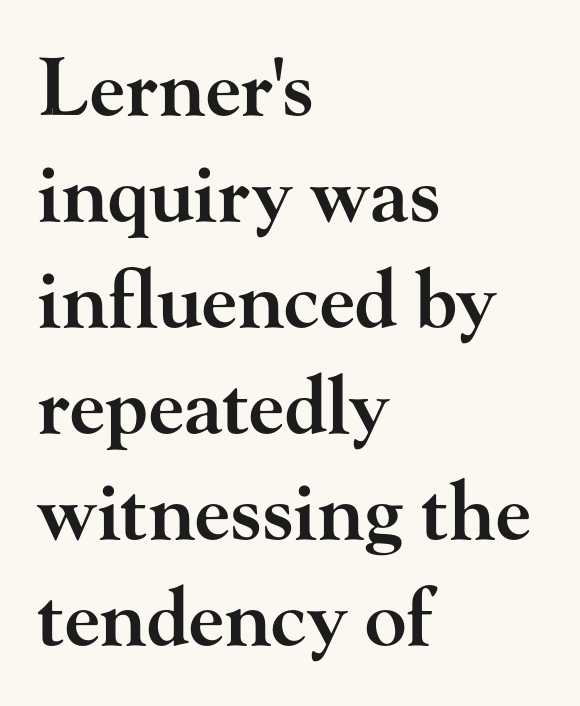
The image shows 78 px semibold, wide serif type, upright; set left-aligned, normal line spacing (1.36x), normal letter spacing, not underlined; high stroke contrast and a small x-height.
